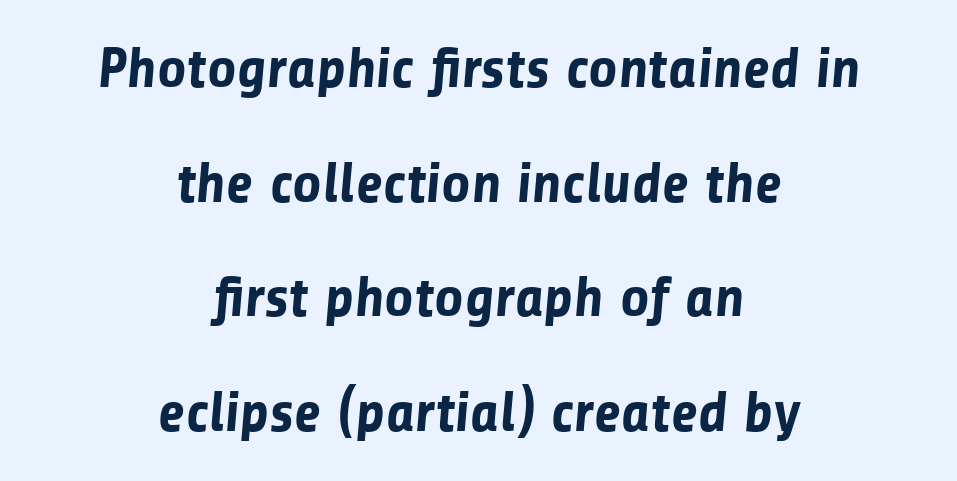
Words float on clear page, feet unadorned. The paragraph shown floats in the horizontal middle. The line-height multiplier appears high, well above default. Serifs: no, the terminals of the letterforms are clean. Look at the tracking — it's just the regular setting, nothing added.
